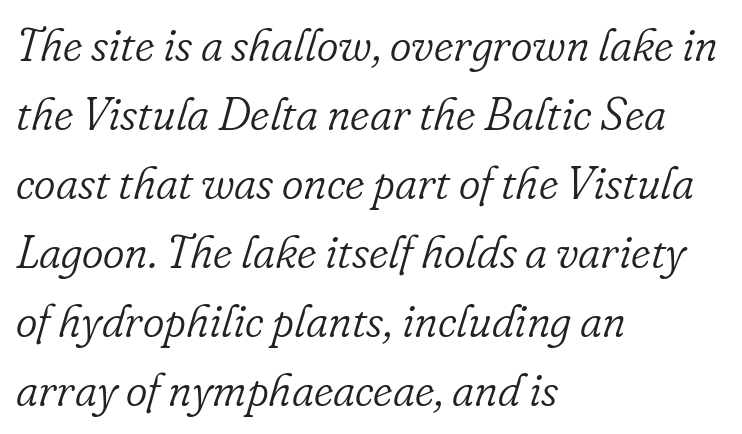
The image shows 46 px light serif type, italic (leaning right); set left-aligned, normal line spacing (1.5x), normal letter spacing, not underlined; low stroke contrast and a small x-height.
